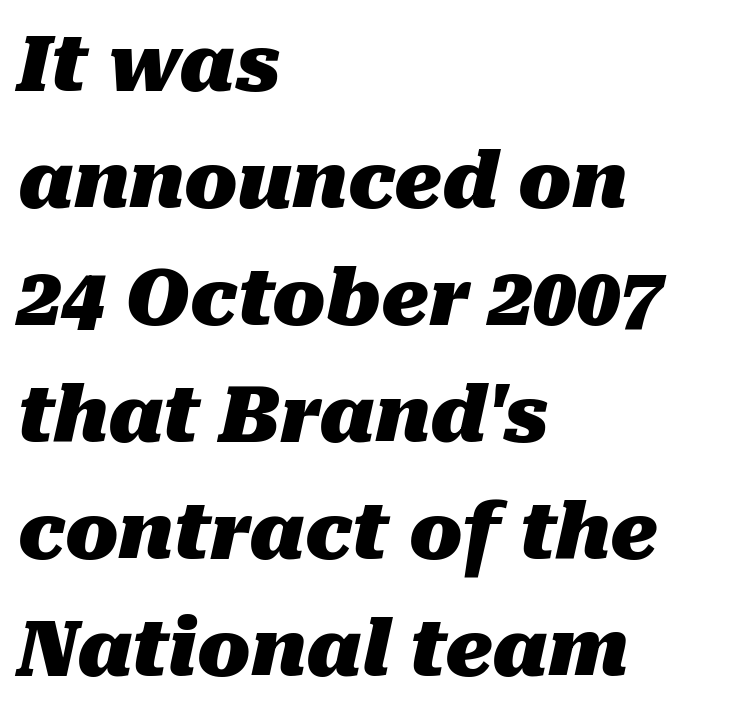
{"italic": "yes", "lean": "right", "slant_degrees": 10, "bold": "yes", "weight": "heavy", "width": "normal", "stroke_contrast": "medium", "x_height": "medium", "monospaced": "no", "underline": "no", "align": "left", "line_spacing": "normal", "line_spacing_ratio": 1.5, "letter_spacing": "normal", "letter_spacing_em": 0.0, "glyph_px": 78}
